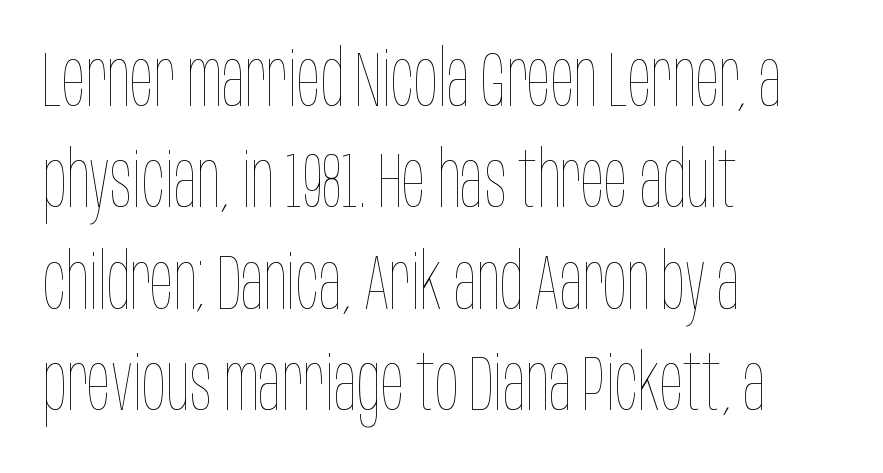
Q: Is the text bold? A: No.
Q: Is the text italic (slanted)? A: No, it is upright.
Q: Is the text underlined? A: No.
Q: How is the paragraph aligned? A: Left-aligned.
Q: Is the spacing between letters normal or unusually wide? A: Normal.
Q: Is the spacing between lines tight, normal or loose? A: Normal.
Q: Width (condensed, normal, or wide)? A: Condensed.
Q: Stroke contrast? A: Low.
Q: x-height? A: Large.
Q: Monospaced? A: No.
